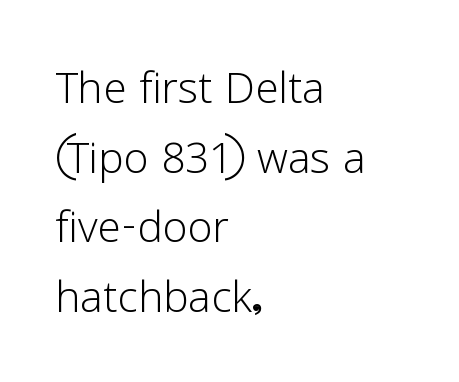
{"serif": "no", "italic": "no", "bold": "no", "weight": "light", "width": "normal", "stroke_contrast": "low", "x_height": "medium", "monospaced": "no", "underline": "no", "align": "left", "line_spacing_ratio": 1.22, "letter_spacing": "normal", "letter_spacing_em": 0.0, "glyph_px": 57}
